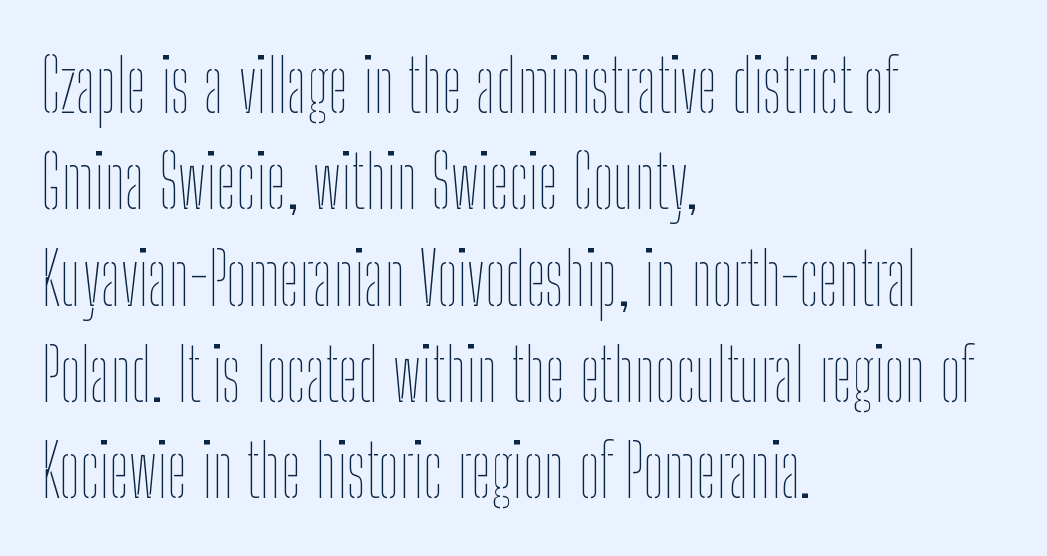
Q: Is the text bold? A: No.
Q: Is the text italic (slanted)? A: No, it is upright.
Q: Is the text underlined? A: No.
Q: How is the paragraph aligned? A: Left-aligned.
Q: Is the spacing between letters normal or unusually wide? A: Normal.
Q: Is the spacing between lines tight, normal or loose? A: Normal.
Q: Width (condensed, normal, or wide)? A: Condensed.
Q: Stroke contrast? A: Low.
Q: x-height? A: Medium.
Q: Monospaced? A: No.
